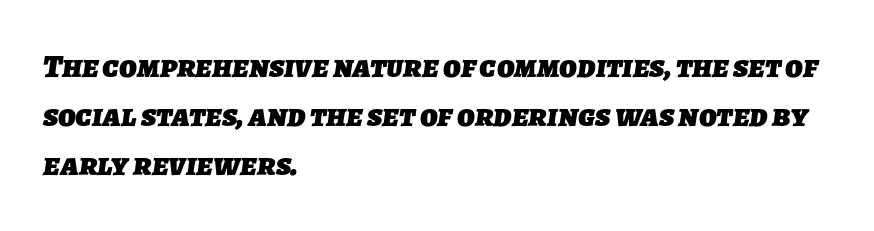
{"serif": "no", "bold": "yes", "weight": "heavy", "width": "normal", "stroke_contrast": "low", "x_height": "medium", "monospaced": "no", "underline": "no", "align": "left", "line_spacing": "normal", "line_spacing_ratio": 1.49, "letter_spacing": "normal", "letter_spacing_em": 0.0, "glyph_px": 33}
